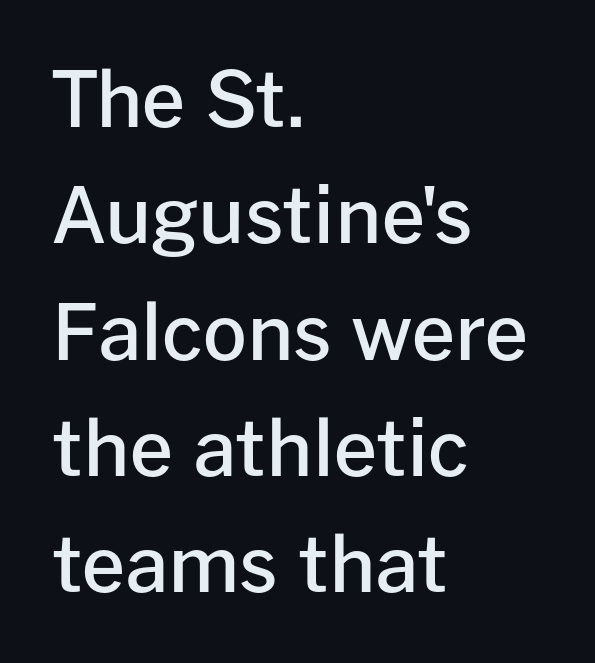
The image shows 77 px semibold sans-serif type, upright; set left-aligned, normal line spacing (1.51x), normal letter spacing, not underlined; low stroke contrast and a medium x-height.
